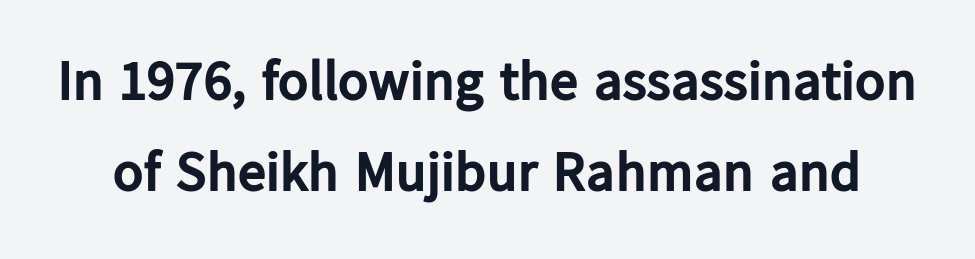
Q: Is the text bold? A: Yes.
Q: Is the text italic (slanted)? A: No, it is upright.
Q: Is the typeface a serif or a sans-serif typeface? A: Sans-serif.
Q: Is the text underlined? A: No.
Q: Is the spacing between letters normal or unusually wide? A: Normal.
Q: Is the spacing between lines tight, normal or loose? A: Normal.
Q: Width (condensed, normal, or wide)? A: Normal.
Q: Stroke contrast? A: Low.
Q: x-height? A: Medium.
Q: Monospaced? A: No.
